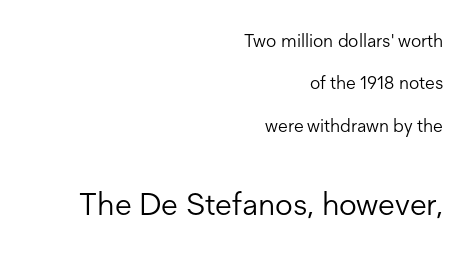
{"serif": "no", "italic": "no", "bold": "no", "weight": "light", "width": "normal", "stroke_contrast": "low", "x_height": "medium", "monospaced": "no", "underline": "no", "align": "right", "line_spacing": "loose", "line_spacing_ratio": 2.35, "letter_spacing": "normal", "letter_spacing_em": 0.0, "larger_block": "second", "size_ratio": 1.72, "glyph_px": 31}
